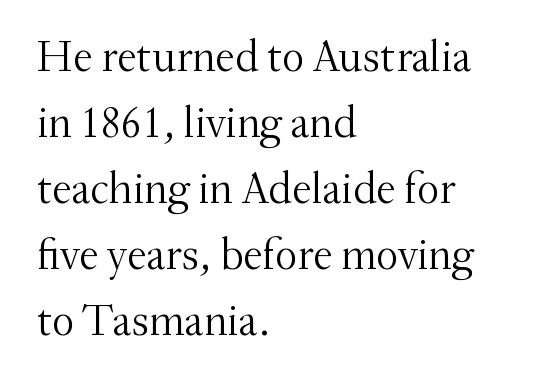
The image shows 44 px light serif type, upright; set left-aligned, normal line spacing (1.5x), normal letter spacing, not underlined; medium stroke contrast and a small x-height.
